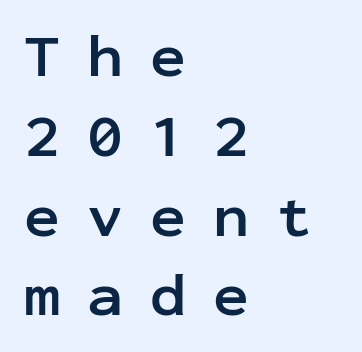
{"serif": "no", "italic": "no", "bold": "yes", "weight": "semibold", "width": "normal", "stroke_contrast": "low", "x_height": "medium", "monospaced": "yes", "underline": "no", "align": "left", "line_spacing": "normal", "line_spacing_ratio": 1.33, "letter_spacing": "wide", "letter_spacing_em": 0.45, "glyph_px": 60}
